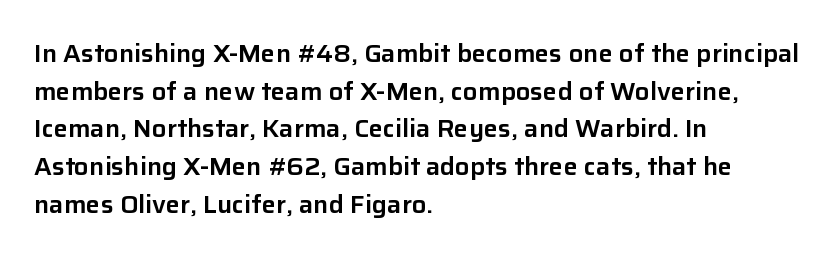
{"italic": "no", "underline": "no", "align": "left", "line_spacing": "normal", "line_spacing_ratio": 1.57, "letter_spacing": "normal", "letter_spacing_em": 0.0, "glyph_px": 24}
